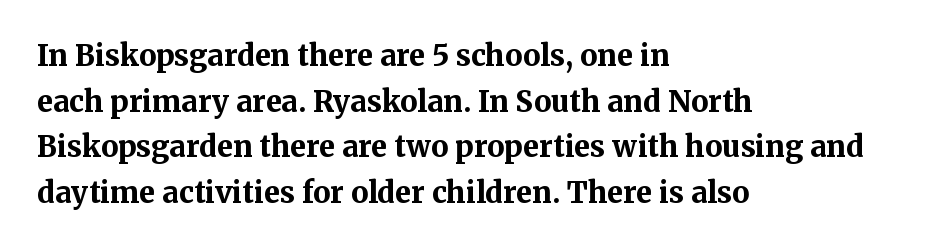
On the weight axis this lands at bold, roughly 700. Descender tails drop into unmarked territory. Think of a printed novel: that variable character pitch is what you see here. In terms of letterform style, serifs are clearly present. The vertical gap from one line to the next is medium.
